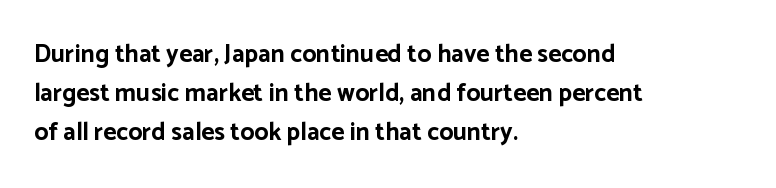
The image shows 25 px bold type, upright; set left-aligned, normal line spacing (1.56x), normal letter spacing, not underlined.
